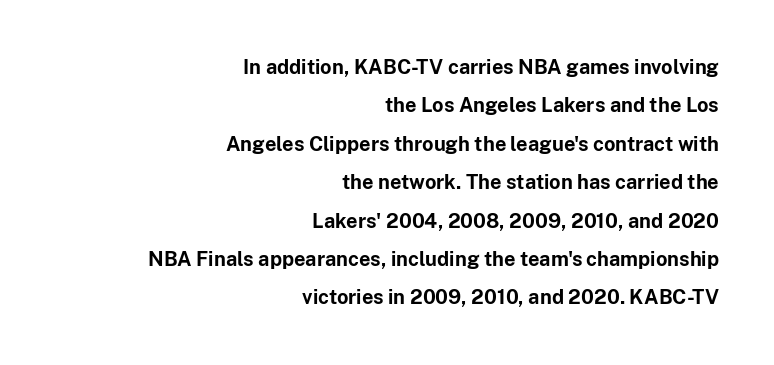
The image shows 20 px bold type, upright; set right-aligned, loose line spacing (1.92x), normal letter spacing, not underlined.
